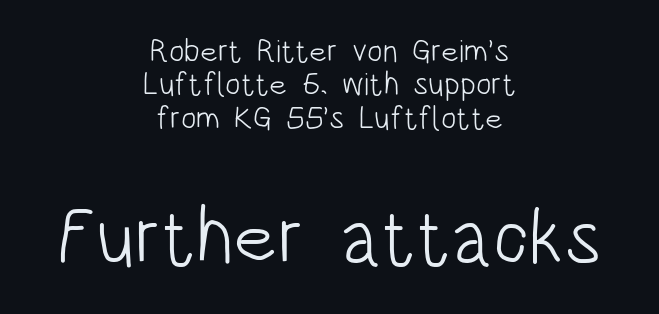
The image shows 79 px light, condensed sans-serif type, upright; set centered, tight line spacing (1.04x), normal letter spacing, not underlined; the second (bottom) block is 2.47x larger; low stroke contrast and a large x-height.
